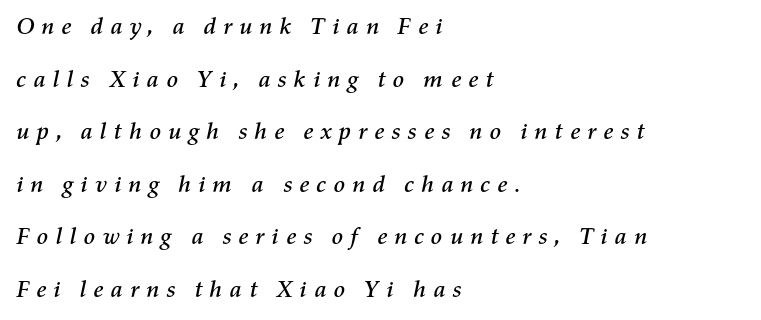
The image shows 24 px text type, italic (leaning right); set left-aligned, loose line spacing (2.19x), unusually wide letter spacing (+0.25 em), not underlined.
